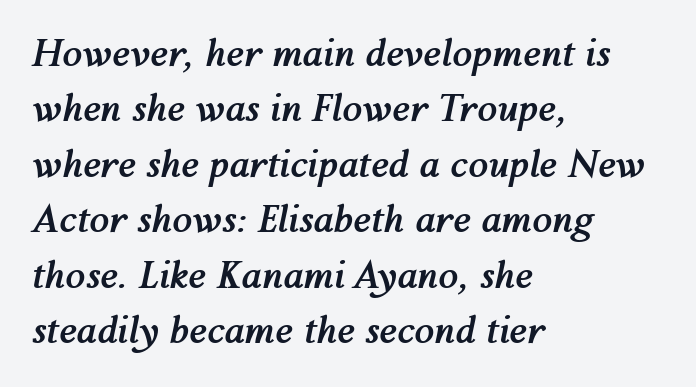
The lettering tilts uniformly, giving the passage an italic look. All the whitespace from short lines collects on the right. You could not count columns in this text — the font is proportionally spaced. The leading is moderate, giving the passage an even texture.
